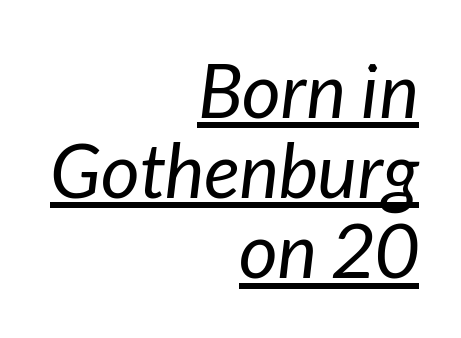
{"italic": "yes", "lean": "right", "slant_degrees": 7, "bold": "no", "weight": "regular", "width": "normal", "stroke_contrast": "low", "x_height": "medium", "monospaced": "no", "underline": "yes", "align": "right", "line_spacing": "tight", "line_spacing_ratio": 1.07, "letter_spacing": "normal", "letter_spacing_em": 0.0, "glyph_px": 75}
